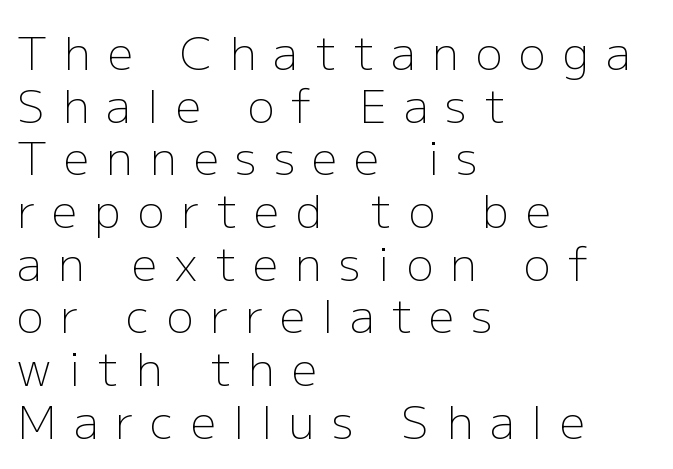
You could not count columns in this text — the font is proportionally spaced. The ragged edge is on the right, which tells us the setting is flush left. Each row of text sits above clean, open space. Posture: straight, roman, zero tilt. I'd call this a sans setting — the letters go barefoot. How are the letters spaced? Widely, with obvious added tracking.
